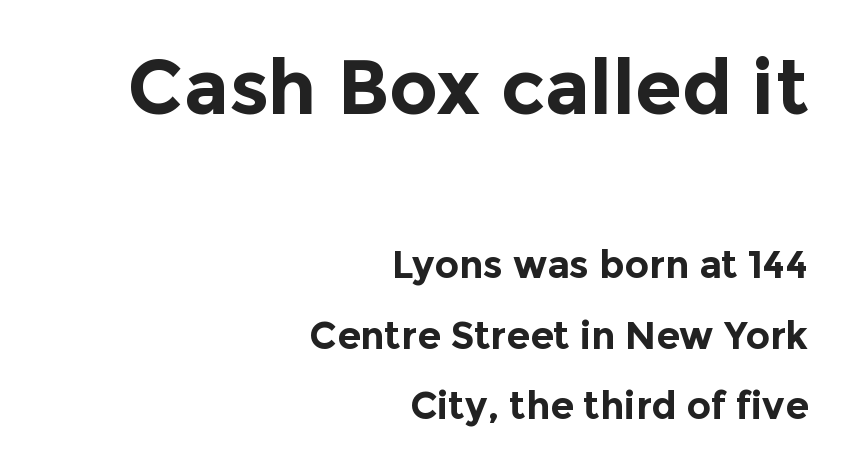
Q: Is the text bold? A: Yes.
Q: Is the text italic (slanted)? A: No, it is upright.
Q: Is the typeface a serif or a sans-serif typeface? A: Sans-serif.
Q: Is the text underlined? A: No.
Q: How is the paragraph aligned? A: Right-aligned.
Q: Is the spacing between letters normal or unusually wide? A: Normal.
Q: Which block of text is set in a larger size, the first (top) or the second (bottom)? A: The first (top) one.
Q: Width (condensed, normal, or wide)? A: Normal.
Q: x-height? A: Medium.
Q: Monospaced? A: No.
